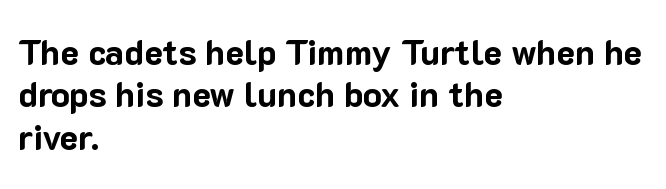
The ragged edge is on the right, which tells us the setting is flush left. In terms of letterform style, serifs are entirely absent. On the weight axis this lands at bold, roughly 700. Ordinary non-slanted type is in use. You could not count columns in this text — the font is proportionally spaced. Glyph-to-glyph distance matches everyday printed text.
